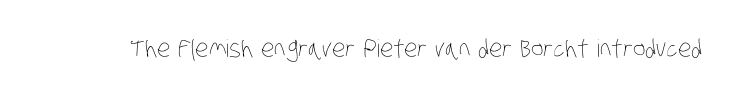
Rule under the text: the space is simply empty. What stands out about the letter spacing? Nothing — it is the standard amount. Think standard paragraph weight, or any step lighter than that.
